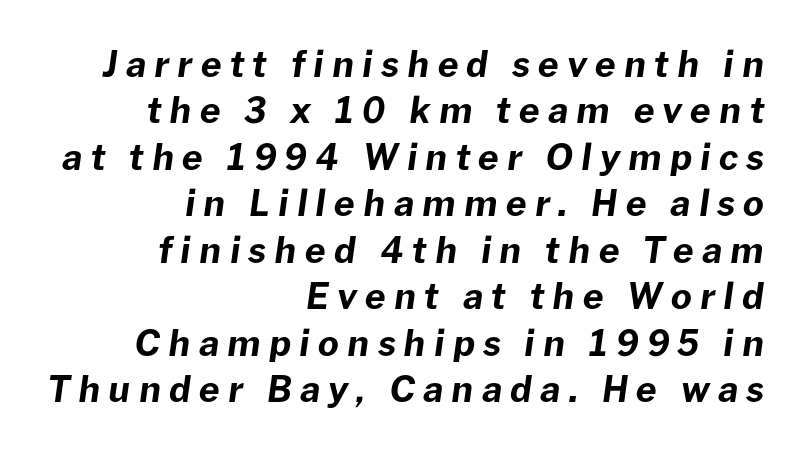
{"italic": "yes", "lean": "right", "slant_degrees": 8, "bold": "yes", "weight": "bold", "width": "normal", "stroke_contrast": "low", "x_height": "medium", "monospaced": "no", "underline": "no", "align": "right", "line_spacing": "normal", "line_spacing_ratio": 1.29, "letter_spacing": "wide", "letter_spacing_em": 0.23, "glyph_px": 36}
